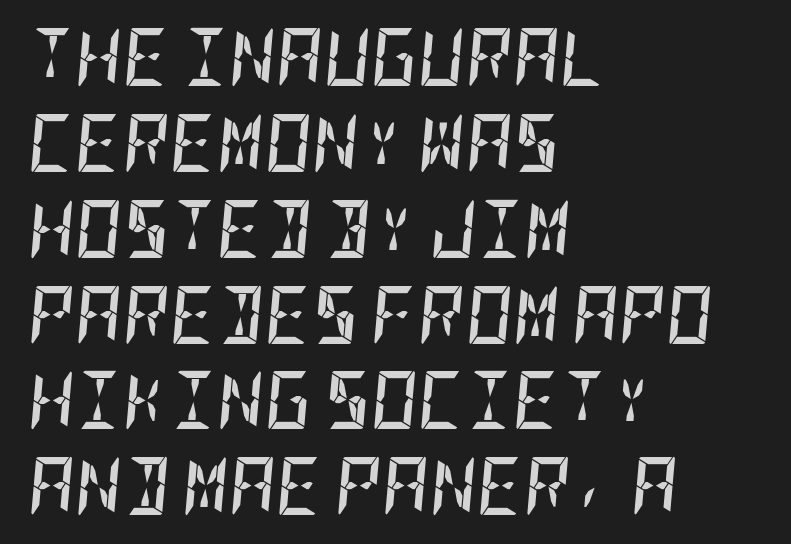
Just letters on the line, the space beneath them empty. The passage shown has conventional tracking throughout. Evenly set lines give the paragraph a standard silhouette. If you drew a ruler down the left edge, every line would touch it. Emphasis-style slanted type is in use.
